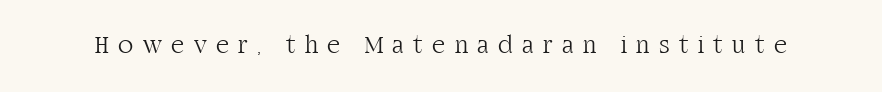
{"italic": "no", "bold": "no", "underline": "no", "letter_spacing": "wide", "letter_spacing_em": 0.38, "glyph_px": 25}
